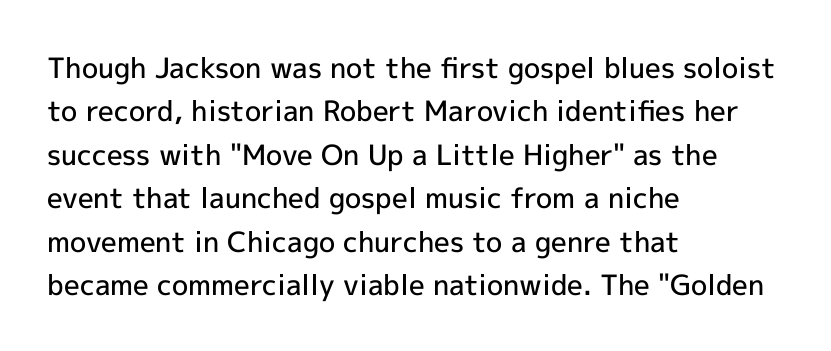
Q: Is the text bold? A: Semi-bold.
Q: Is the text italic (slanted)? A: No, it is upright.
Q: Is the typeface a serif or a sans-serif typeface? A: Sans-serif.
Q: Is the text underlined? A: No.
Q: How is the paragraph aligned? A: Left-aligned.
Q: Is the spacing between letters normal or unusually wide? A: Normal.
Q: Is the spacing between lines tight, normal or loose? A: Normal.
Q: Width (condensed, normal, or wide)? A: Normal.
Q: x-height? A: Medium.
Q: Monospaced? A: No.
